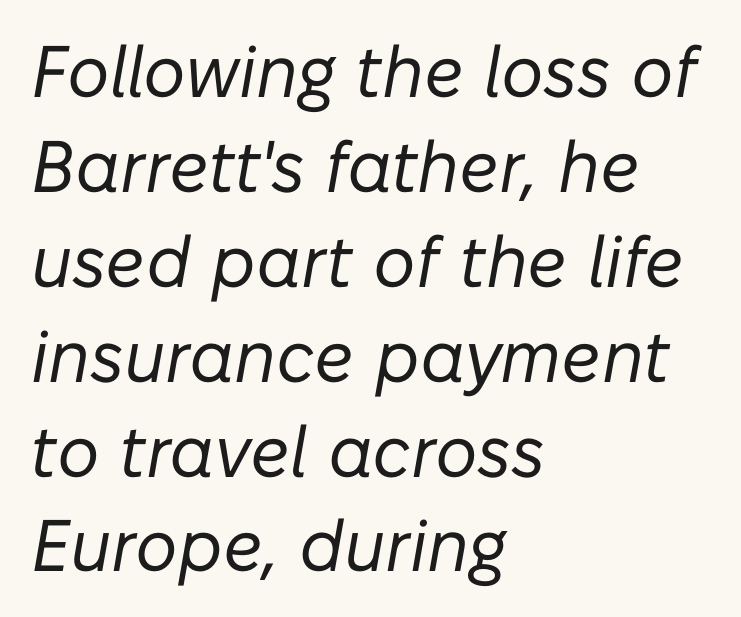
Q: Is the text bold? A: No.
Q: Is the text italic (slanted)? A: Yes, it leans right by about 10 degrees.
Q: Is the text underlined? A: No.
Q: How is the paragraph aligned? A: Left-aligned.
Q: Is the spacing between letters normal or unusually wide? A: Normal.
Q: Is the spacing between lines tight, normal or loose? A: Normal.
Q: Width (condensed, normal, or wide)? A: Normal.
Q: Stroke contrast? A: Low.
Q: x-height? A: Medium.
Q: Monospaced? A: No.
